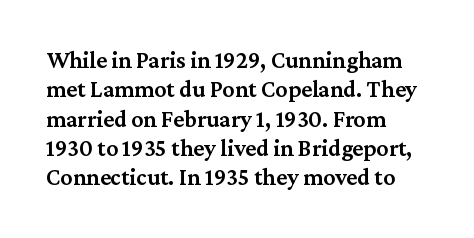
{"italic": "no", "bold": "semi", "underline": "no", "align": "left", "line_spacing_ratio": 1.22, "letter_spacing": "normal", "letter_spacing_em": 0.0, "glyph_px": 24}
